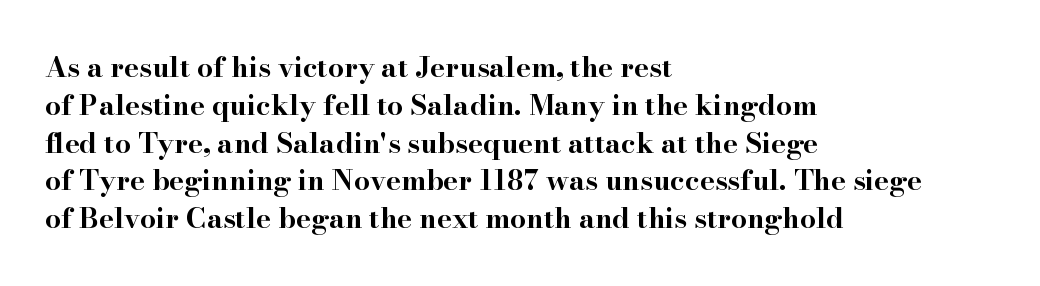
The image shows 28 px bold, wide serif type, upright; set left-aligned, normal line spacing (1.35x), normal letter spacing, not underlined; high stroke contrast and a small x-height.
